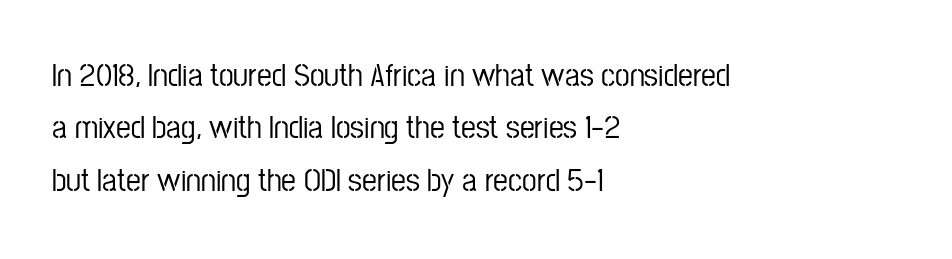
The rendering anchors every line to the left-hand side. The letters stand straight up with perfectly vertical stems. Rows of type keep a routine distance in the vertical direction. Glance below the letters and you will spot only blank space. A typesetter would label this face a sans.
